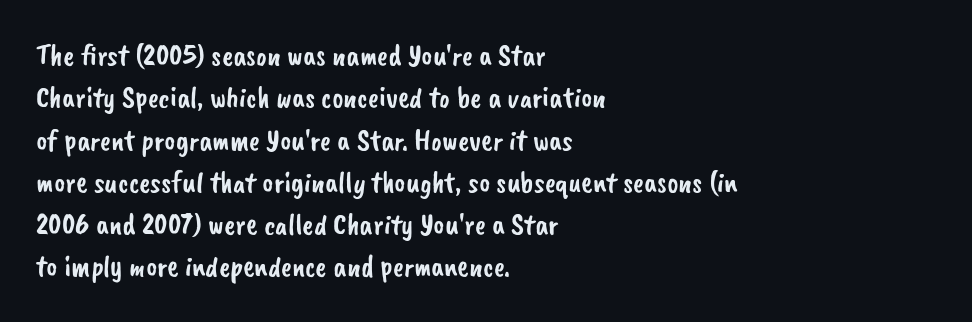
The letterforms sit shoulder to shoulder at normal distance. Compared with typical paragraphs, the rows here are spaced about the same. A student would call this left alignment; a typographer would say flush left, rag right. Has an underline been added? It has not.
